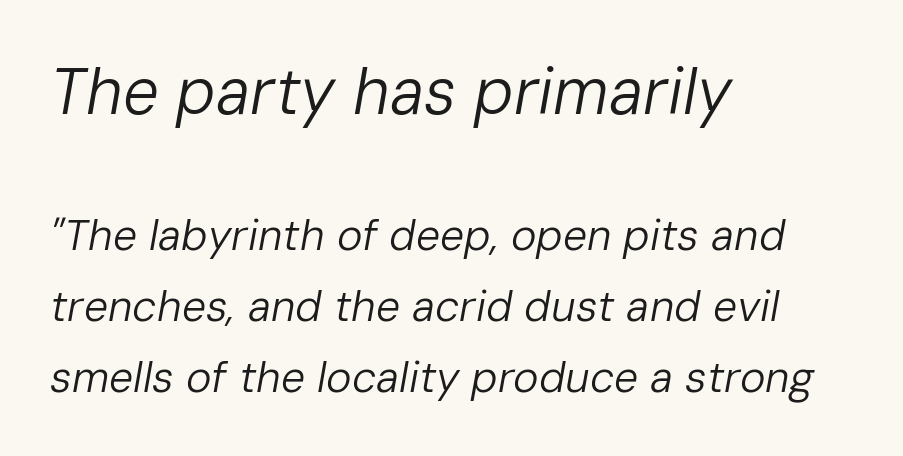
{"italic": "yes", "lean": "right", "slant_degrees": 10, "bold": "no", "weight": "regular", "width": "normal", "stroke_contrast": "low", "x_height": "medium", "monospaced": "no", "underline": "no", "align": "left", "line_spacing": "normal", "line_spacing_ratio": 1.65, "letter_spacing": "normal", "letter_spacing_em": 0.0, "larger_block": "first", "size_ratio": 1.49, "glyph_px": 64}
